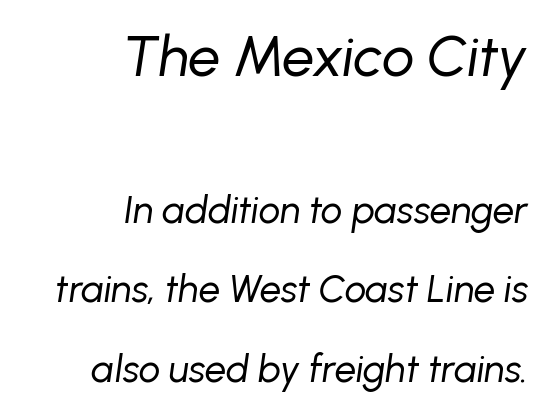
The block sitting higher on the canvas is the one with enlarged characters. Notice the wide empty band between every row — that's loose leading. Casual observation: everything's shoved over to the right. Tracking value appears to be zero — textbook default spacing. The letterforms sit at book weight or below.
